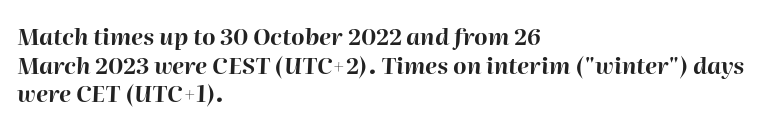
Check the space under the baseline: it is left empty. Look at the tracking — it's just the regular setting, nothing added. The compositor pushed each line to the left boundary. Bold? Absolutely — the strokes are thick and heavy.
